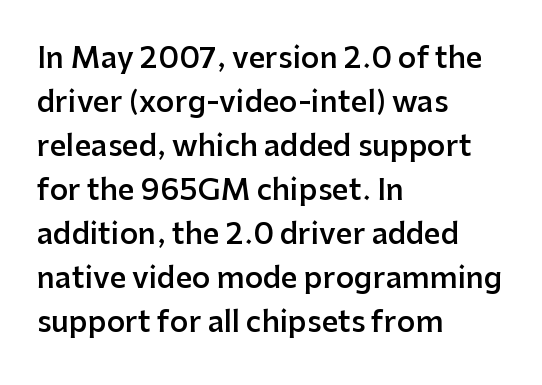
{"serif": "no", "italic": "no", "bold": "semi", "weight": "semibold", "width": "normal", "stroke_contrast": "low", "x_height": "medium", "monospaced": "no", "underline": "no", "align": "left", "line_spacing": "normal", "line_spacing_ratio": 1.52, "letter_spacing": "normal", "letter_spacing_em": 0.0, "glyph_px": 29}
